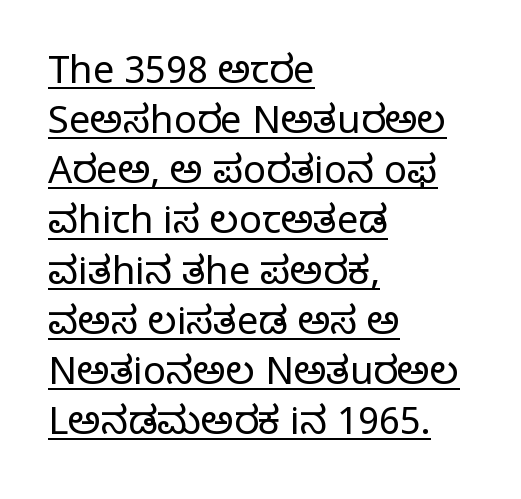
Do the characters align in a grid? No, the font is proportional. Weight: not bold — regular or lighter. Compared with undecorated copy, this sample adds a rule below the words. The ragged edge is on the right, which tells us the setting is flush left. Upright lettering throughout.
